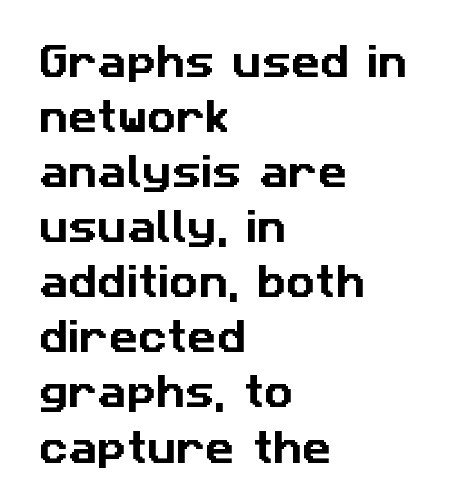
The image shows 36 px sans-serif type; set left-aligned, normal line spacing (1.53x), normal letter spacing, not underlined; low stroke contrast and a medium x-height.
